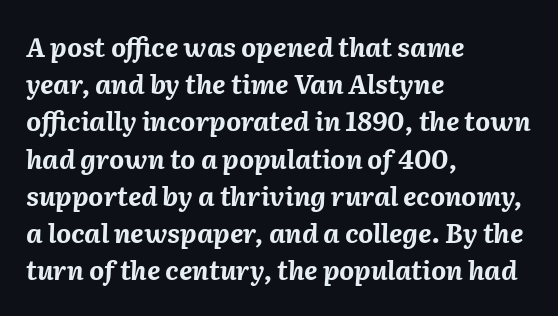
The image shows 26 px bold type, italic (leaning right); set left-aligned, normal line spacing (1.43x), normal letter spacing, not underlined.
